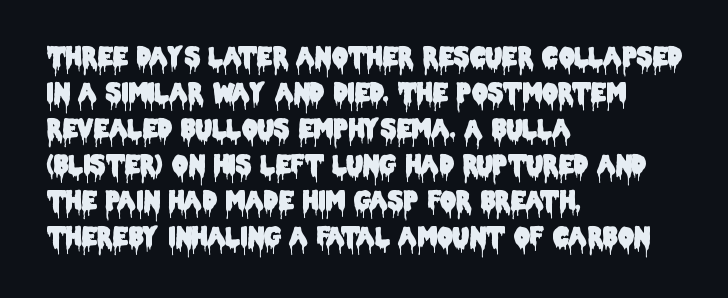
{"italic": "no", "underline": "no", "align": "left", "line_spacing": "normal", "line_spacing_ratio": 1.44, "letter_spacing": "normal", "letter_spacing_em": 0.0, "glyph_px": 25}
